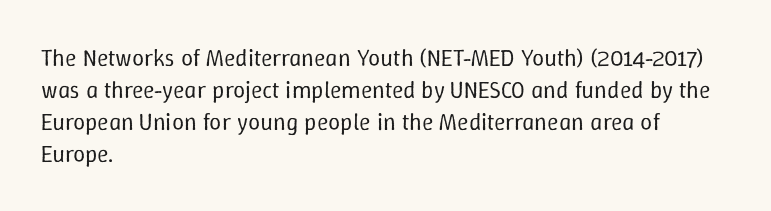
A bare baseline throughout the passage. Does the lettering tilt? It doesn't — this is upright. Leftover space on each line is placed entirely after the last word. Regarding leading, the lines here are spaced in the standard way. Inter-character spacing is left at the font's built-in metrics. Compared with a typical body face, this is equally light or lighter still.
